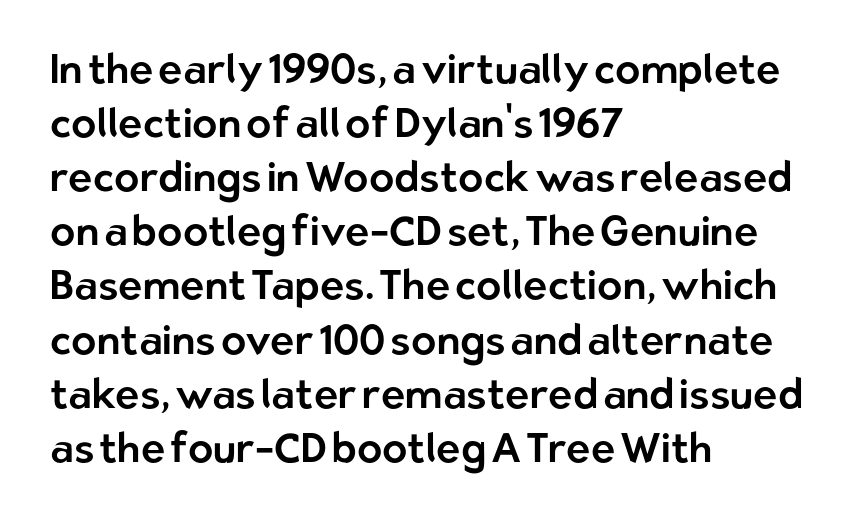
{"serif": "no", "italic": "no", "width": "normal", "stroke_contrast": "low", "x_height": "medium", "monospaced": "no", "underline": "no", "align": "left", "line_spacing": "normal", "line_spacing_ratio": 1.32, "letter_spacing": "normal", "letter_spacing_em": 0.0, "glyph_px": 41}
